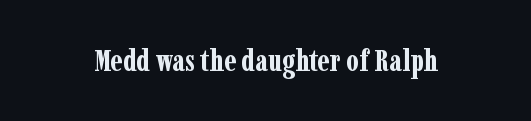
{"serif": "yes", "italic": "no", "bold": "yes", "weight": "bold", "width": "condensed", "stroke_contrast": "low", "x_height": "medium", "monospaced": "no", "underline": "no", "letter_spacing": "normal", "letter_spacing_em": 0.0, "glyph_px": 30}
